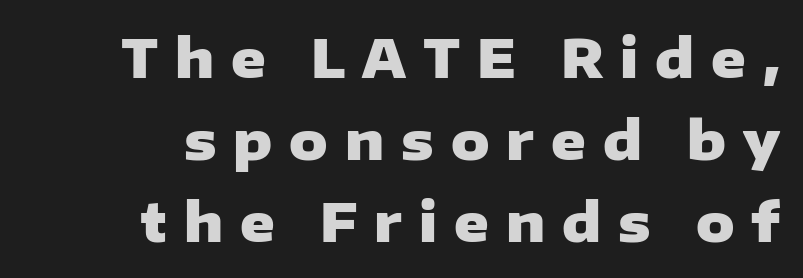
This is the regular roman posture of the typeface. These lines are rendered in a variable-pitch font. The passage shown is emphatically bold. Short note: letters widely spaced.
